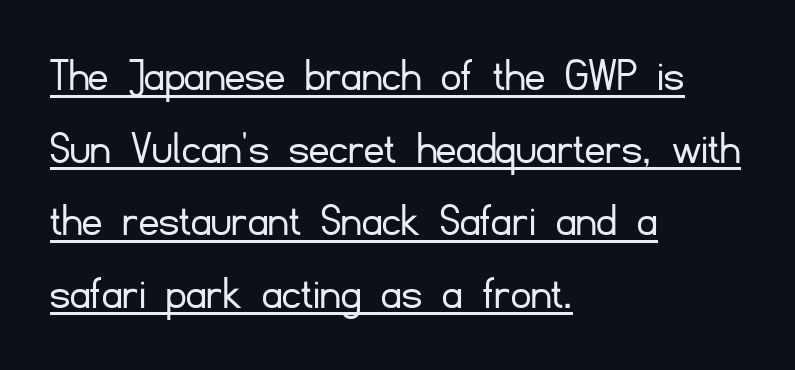
{"serif": "no", "italic": "no", "bold": "no", "weight": "light", "width": "normal", "stroke_contrast": "low", "x_height": "small", "monospaced": "no", "underline": "yes", "align": "left", "line_spacing": "normal", "line_spacing_ratio": 1.48, "letter_spacing": "normal", "letter_spacing_em": 0.0, "glyph_px": 49}
